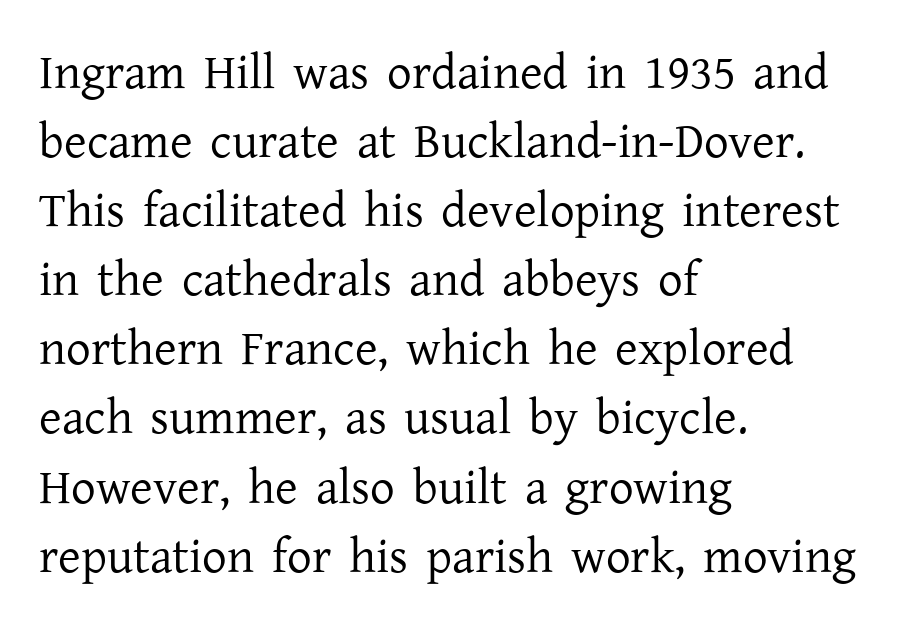
{"serif": "yes", "italic": "no", "bold": "no", "weight": "regular", "width": "normal", "stroke_contrast": "low", "x_height": "medium", "monospaced": "no", "underline": "no", "align": "left", "line_spacing": "normal", "line_spacing_ratio": 1.41, "letter_spacing": "normal", "letter_spacing_em": 0.0, "glyph_px": 49}
